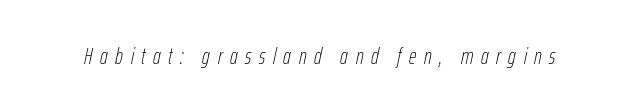
Ink coverage per letter is moderate at most. The face used here is rendered with a markedly widened letterfit. Observe the lean: these are italic letterforms. Descenders are the only things crossing below the line.
